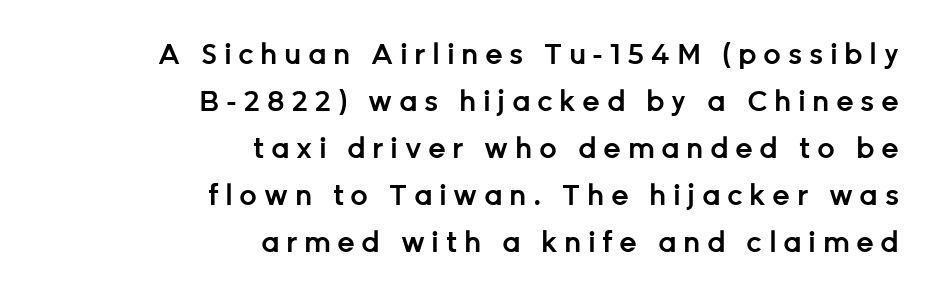
The image shows 28 px semibold sans-serif type, upright; set right-aligned, normal line spacing (1.68x), unusually wide letter spacing (+0.23 em), not underlined; low stroke contrast and a medium x-height.
